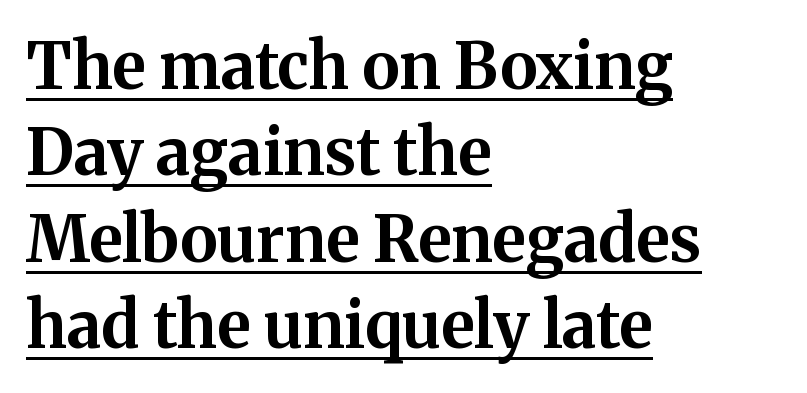
The image shows 64 px bold serif type, upright; set left-aligned, normal line spacing (1.35x), normal letter spacing, underlined; medium stroke contrast and a medium x-height.
